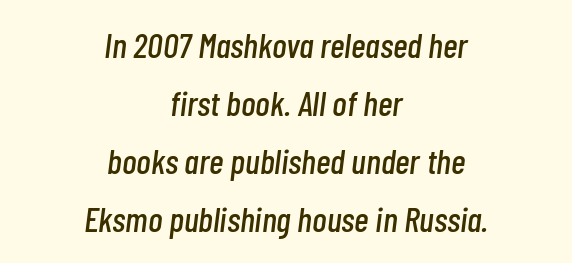
The image shows 35 px condensed type, italic (leaning right); set centered, normal line spacing (1.66x), normal letter spacing, not underlined; low stroke contrast and a medium x-height.
